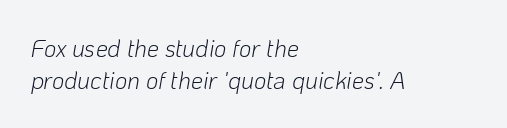
Q: Is the text bold? A: No.
Q: Is the text italic (slanted)? A: Yes, it leans right by about 10 degrees.
Q: Is the text underlined? A: No.
Q: How is the paragraph aligned? A: Left-aligned.
Q: Is the spacing between letters normal or unusually wide? A: Normal.
Q: Is the spacing between lines tight, normal or loose? A: Normal.
